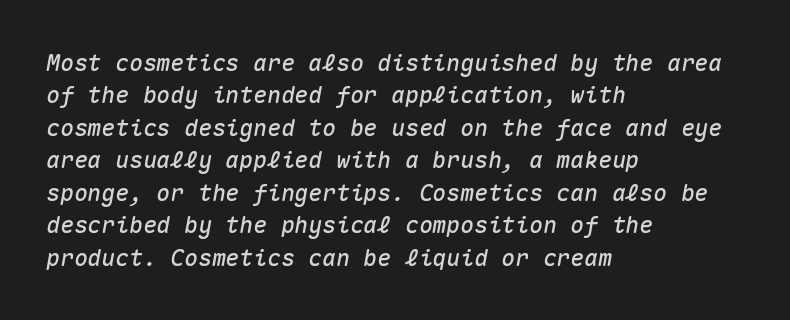
Q: Is the text italic (slanted)? A: Yes, it leans right by about 10 degrees.
Q: Is the text underlined? A: No.
Q: How is the paragraph aligned? A: Left-aligned.
Q: Is the spacing between letters normal or unusually wide? A: Normal.
Q: Is the spacing between lines tight, normal or loose? A: Normal.
